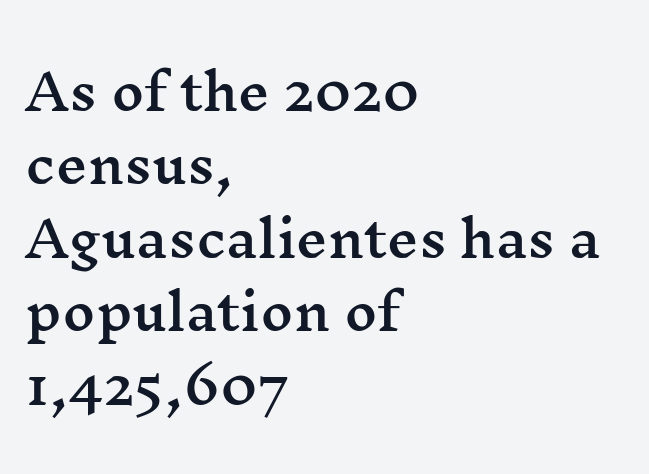
{"serif": "yes", "italic": "no", "width": "wide", "stroke_contrast": "medium", "x_height": "medium", "monospaced": "no", "underline": "no", "align": "left", "line_spacing": "normal", "line_spacing_ratio": 1.47, "letter_spacing": "normal", "letter_spacing_em": 0.0, "glyph_px": 50}
